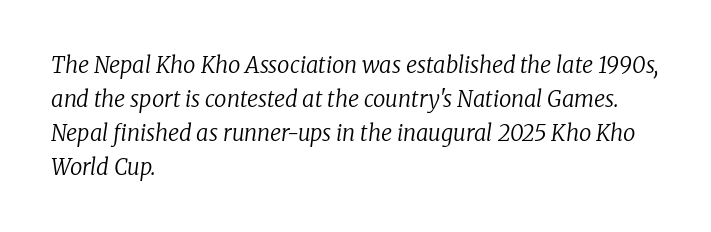
The image shows 22 px text type, italic (leaning right); set left-aligned, normal line spacing (1.54x), normal letter spacing, not underlined.
